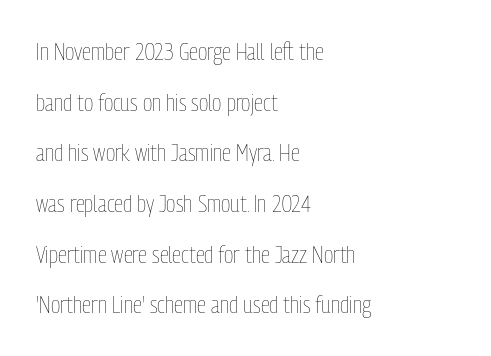
{"italic": "no", "bold": "no", "underline": "no", "align": "left", "line_spacing": "loose", "line_spacing_ratio": 2.11, "letter_spacing": "normal", "letter_spacing_em": 0.0, "glyph_px": 24}
